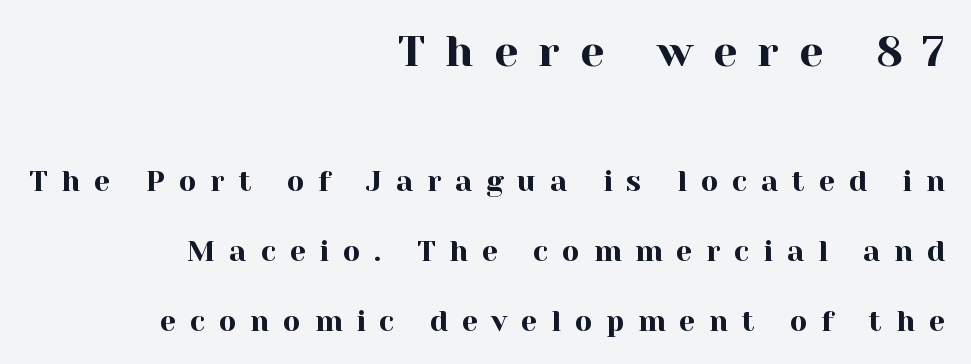
Q: Is the text italic (slanted)? A: No, it is upright.
Q: Is the typeface a serif or a sans-serif typeface? A: Serif.
Q: Is the text underlined? A: No.
Q: How is the paragraph aligned? A: Right-aligned.
Q: Is the spacing between letters normal or unusually wide? A: Unusually wide.
Q: Is the spacing between lines tight, normal or loose? A: Loose.
Q: Which block of text is set in a larger size, the first (top) or the second (bottom)? A: The first (top) one.
Q: Width (condensed, normal, or wide)? A: Normal.
Q: x-height? A: Medium.
Q: Monospaced? A: No.
